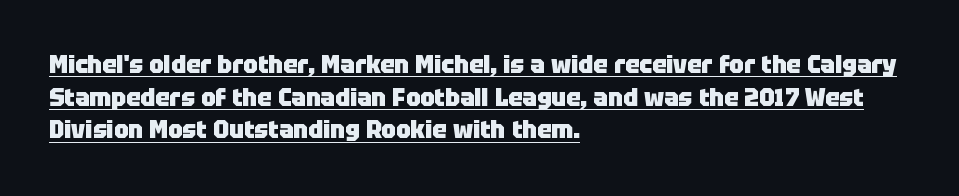
The image shows 24 px bold type, upright; set left-aligned, normal line spacing (1.36x), normal letter spacing, underlined.
